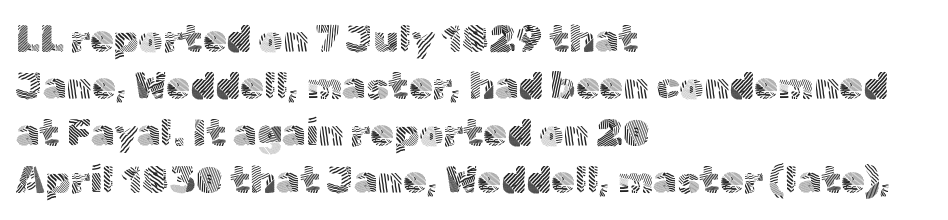
The image shows 38 px light sans-serif type, upright; set left-aligned, line spacing 1.24x, normal letter spacing, not underlined; a medium x-height.
